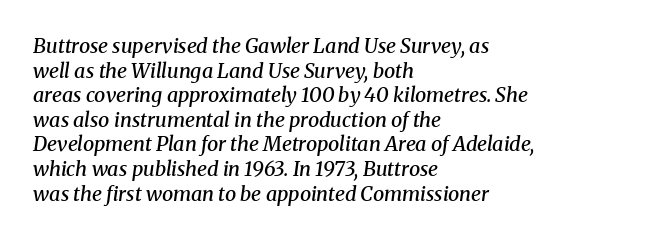
{"italic": "yes", "lean": "right", "slant_degrees": 8, "bold": "semi", "underline": "no", "align": "left", "line_spacing_ratio": 1.23, "letter_spacing": "normal", "letter_spacing_em": 0.0, "glyph_px": 20}
